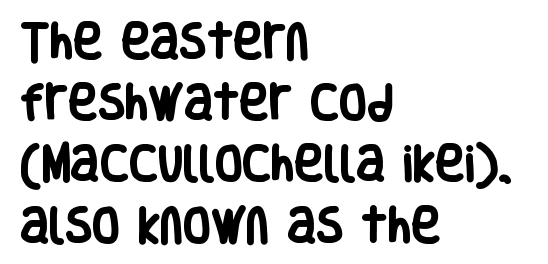
Q: Is the text bold? A: Yes.
Q: Is the text italic (slanted)? A: No, it is upright.
Q: Is the typeface a serif or a sans-serif typeface? A: Sans-serif.
Q: Is the text underlined? A: No.
Q: How is the paragraph aligned? A: Left-aligned.
Q: Is the spacing between letters normal or unusually wide? A: Normal.
Q: Is the spacing between lines tight, normal or loose? A: Normal.
Q: Width (condensed, normal, or wide)? A: Condensed.
Q: Stroke contrast? A: Low.
Q: x-height? A: Large.
Q: Monospaced? A: No.
